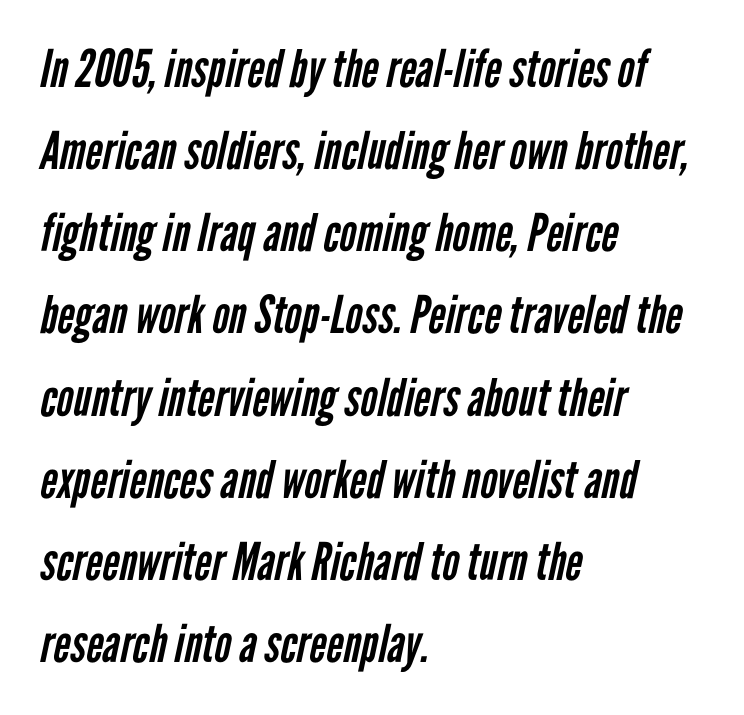
Stems and bowls with no extra thickness — not bold. Grotesque or geometric, the face here clearly has no serifs. This block has exactly the height ordinary leading produces. Words appear dense and cohesive because spacing is normal. Spacing verdict: proportional, widths tailored to each character. Teacher's note: observe the even left margin — that is flush-left alignment.
